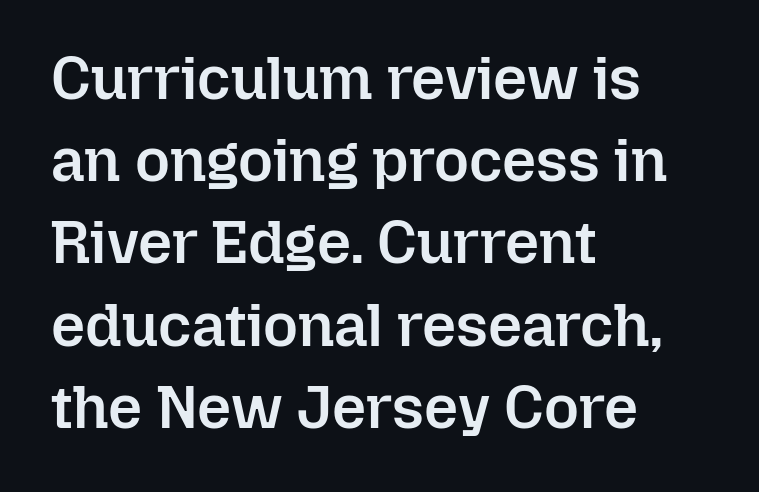
Q: Is the text bold? A: Semi-bold.
Q: Is the text italic (slanted)? A: No, it is upright.
Q: Is the text underlined? A: No.
Q: How is the paragraph aligned? A: Left-aligned.
Q: Is the spacing between letters normal or unusually wide? A: Normal.
Q: Is the spacing between lines tight, normal or loose? A: Normal.
Q: Width (condensed, normal, or wide)? A: Normal.
Q: Stroke contrast? A: Low.
Q: x-height? A: Medium.
Q: Monospaced? A: No.
